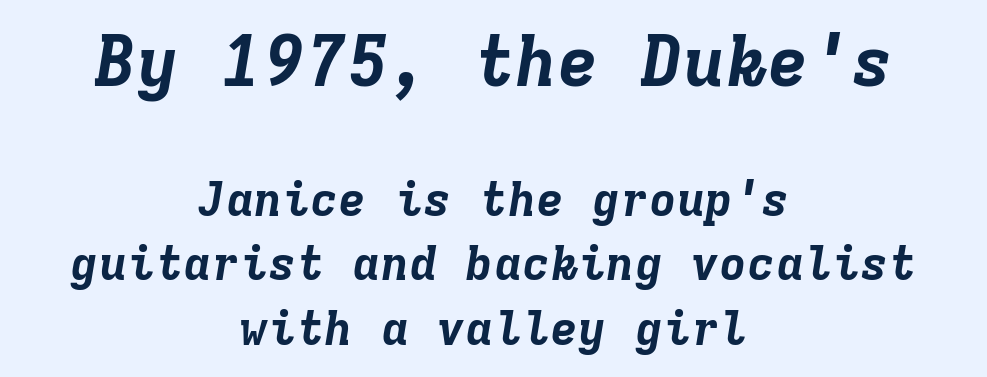
The image shows 70 px bold type, italic (leaning right), monospaced; set centered, normal line spacing (1.37x), normal letter spacing, not underlined; the first (top) block is 1.49x larger; low stroke contrast and a medium x-height.
